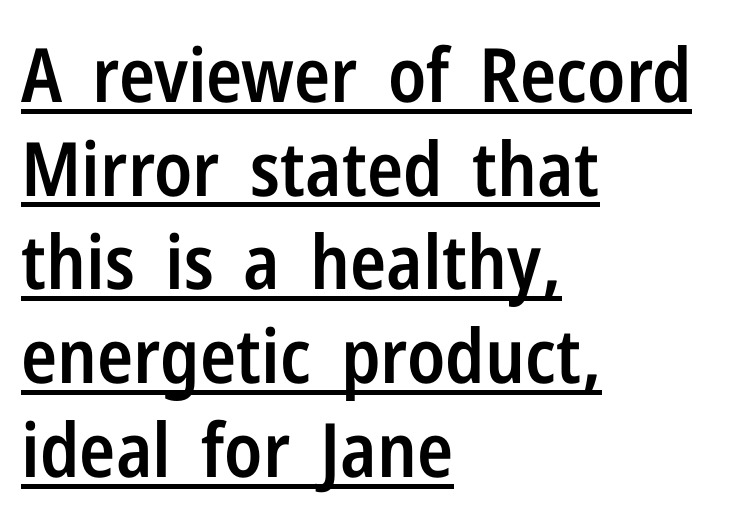
The image shows 75 px semibold, condensed sans-serif type, upright; set left-aligned, normal line spacing (1.25x), normal letter spacing, underlined; low stroke contrast and a medium x-height.
